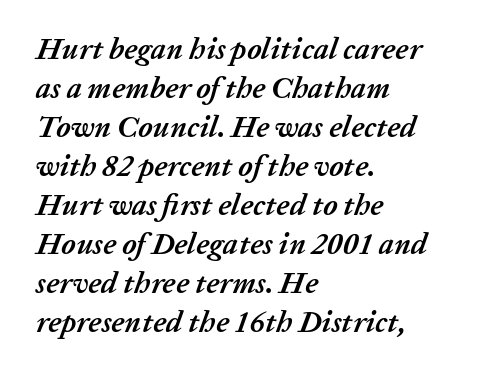
The image shows 30 px semibold type, italic (leaning right); set left-aligned, normal line spacing (1.3x), normal letter spacing, not underlined; low stroke contrast and a medium x-height.
